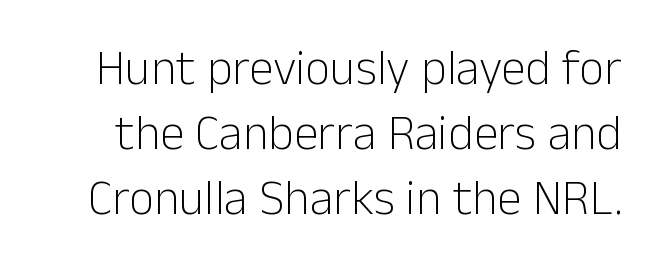
The image shows 49 px light sans-serif type, upright; set normal line spacing (1.33x), normal letter spacing, not underlined; low stroke contrast and a medium x-height.
